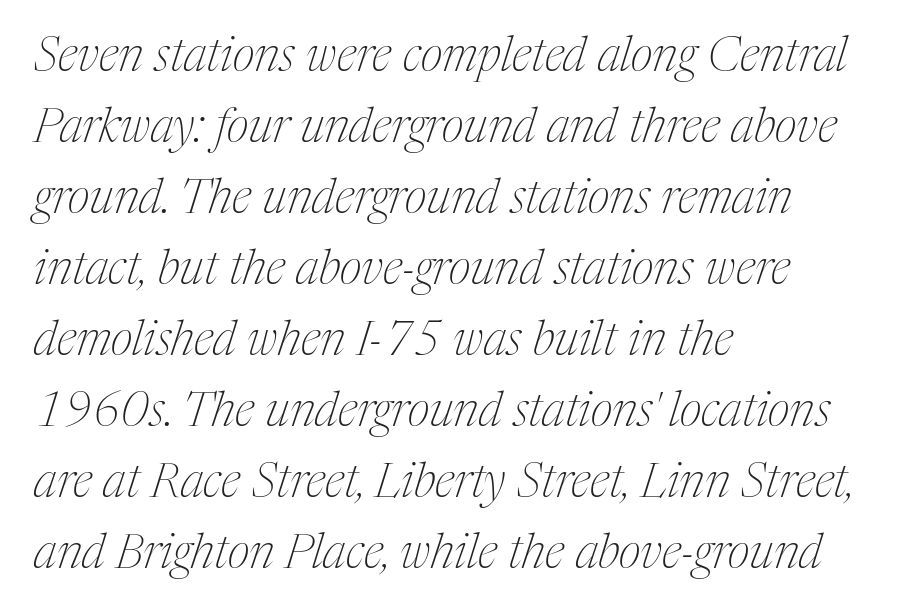
The image shows 48 px thin, condensed serif type, italic (leaning right); set left-aligned, normal line spacing (1.48x), normal letter spacing, not underlined; medium stroke contrast and a medium x-height.
